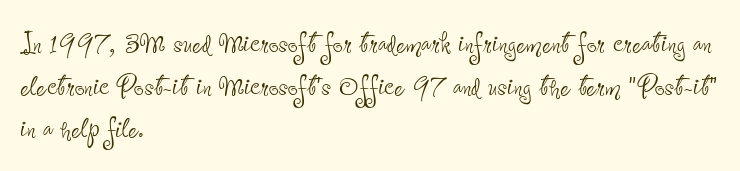
{"serif": "no", "bold": "no", "weight": "thin", "width": "condensed", "stroke_contrast": "low", "x_height": "small", "monospaced": "no", "underline": "no", "align": "left", "line_spacing_ratio": 1.22, "letter_spacing": "normal", "letter_spacing_em": 0.0, "glyph_px": 35}
